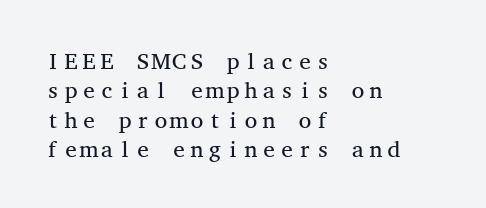
{"italic": "no", "bold": "no", "underline": "no", "align": "left", "line_spacing": "normal", "line_spacing_ratio": 1.28, "letter_spacing": "normal", "letter_spacing_em": 0.0, "glyph_px": 23}
